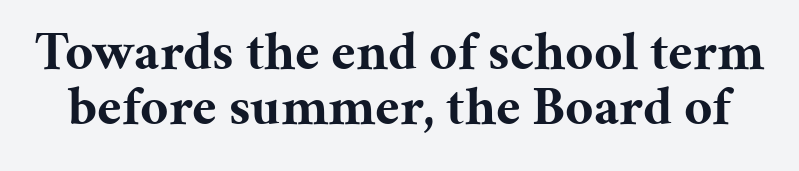
Bare-footed words on every line. The passage shown is typeset with a serif family. Rendered with straight, roman letterforms. I'd describe the lettering as bold — thick and assertive. Leading: reduced. The rendering keeps characters at their native spacing.
